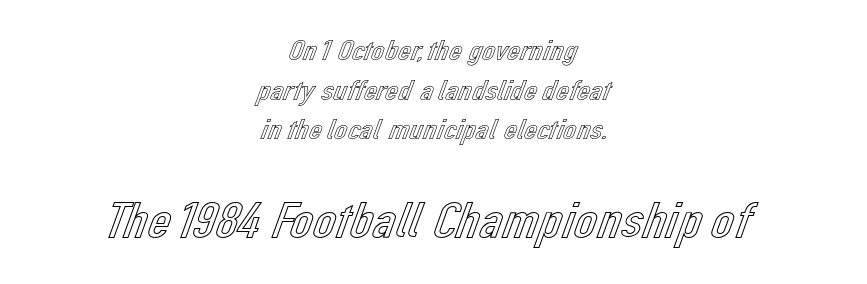
{"width": "normal", "x_height": "medium", "monospaced": "no", "underline": "no", "align": "center", "line_spacing": "normal", "line_spacing_ratio": 1.37, "letter_spacing": "normal", "letter_spacing_em": 0.0, "larger_block": "second", "size_ratio": 1.76, "glyph_px": 51}
